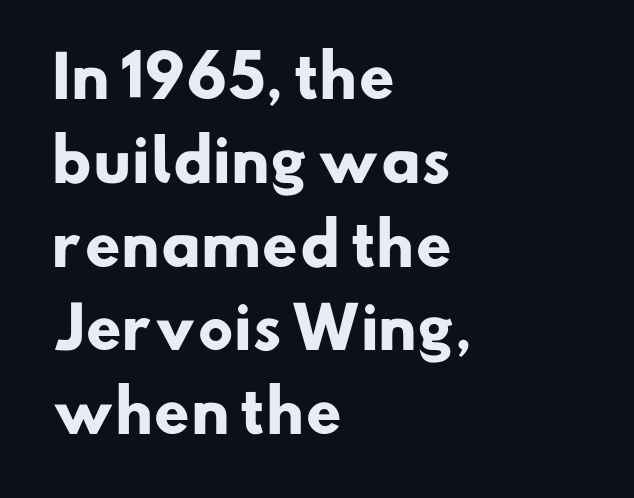
Q: Is the text bold? A: Yes.
Q: Is the typeface a serif or a sans-serif typeface? A: Sans-serif.
Q: Is the text underlined? A: No.
Q: How is the paragraph aligned? A: Left-aligned.
Q: Is the spacing between letters normal or unusually wide? A: Normal.
Q: Is the spacing between lines tight, normal or loose? A: Normal.
Q: Width (condensed, normal, or wide)? A: Normal.
Q: Stroke contrast? A: Low.
Q: x-height? A: Small.
Q: Monospaced? A: No.
